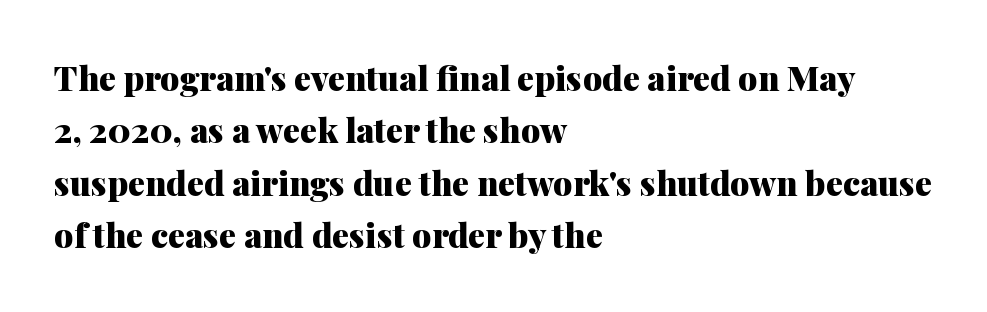
Q: Is the text bold? A: Yes.
Q: Is the text italic (slanted)? A: No, it is upright.
Q: Is the typeface a serif or a sans-serif typeface? A: Serif.
Q: Is the text underlined? A: No.
Q: How is the paragraph aligned? A: Left-aligned.
Q: Is the spacing between letters normal or unusually wide? A: Normal.
Q: Is the spacing between lines tight, normal or loose? A: Normal.
Q: Width (condensed, normal, or wide)? A: Normal.
Q: Stroke contrast? A: Medium.
Q: x-height? A: Medium.
Q: Monospaced? A: No.
